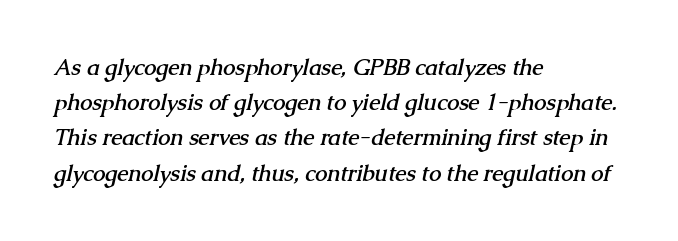
Honestly, the letter spacing is just normal — you wouldn't notice it. Typographic density is high because the face is bold. Line starts are locked; line ends wander. Summary of vertical rhythm: regular, with standard interline spacing. Glance below the letters and you will spot only blank space.
